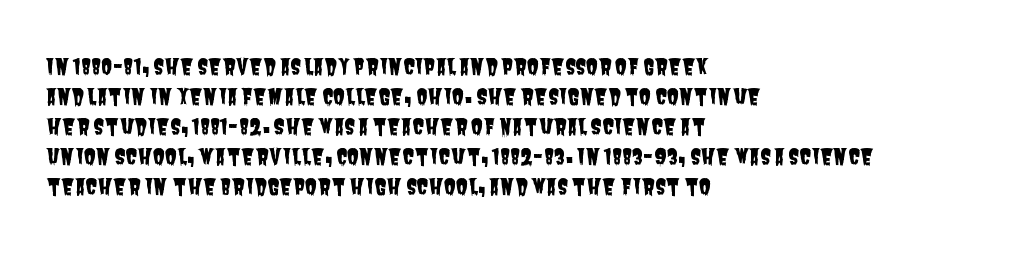
{"underline": "no", "align": "left", "line_spacing": "normal", "line_spacing_ratio": 1.36, "letter_spacing": "normal", "letter_spacing_em": 0.0, "glyph_px": 22}
